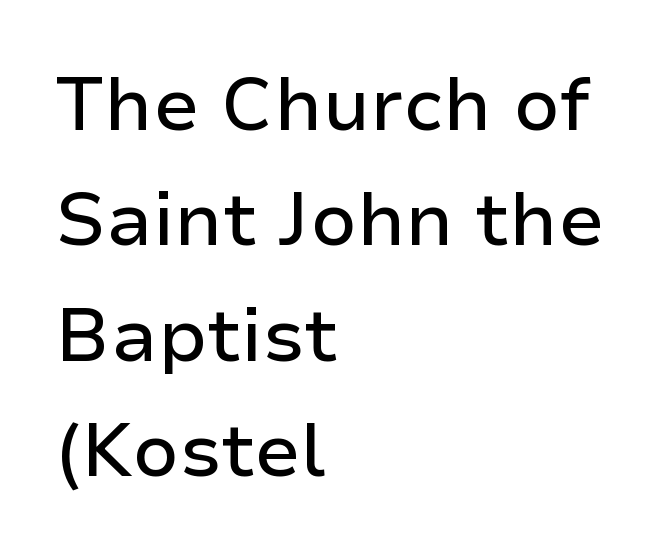
The image shows 74 px sans-serif type, upright; set left-aligned, normal line spacing (1.56x), normal letter spacing, not underlined; low stroke contrast and a medium x-height.
